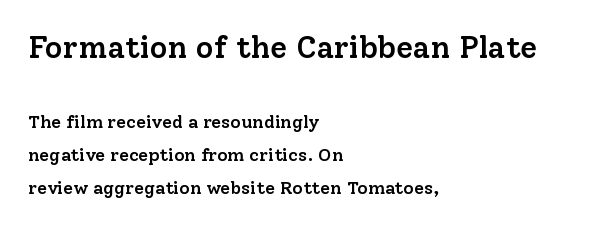
{"serif": "yes", "italic": "no", "bold": "semi", "weight": "semibold", "width": "normal", "stroke_contrast": "low", "x_height": "medium", "monospaced": "no", "underline": "no", "align": "left", "line_spacing_ratio": 1.84, "letter_spacing": "normal", "letter_spacing_em": 0.0, "larger_block": "first", "size_ratio": 1.72, "glyph_px": 31}
